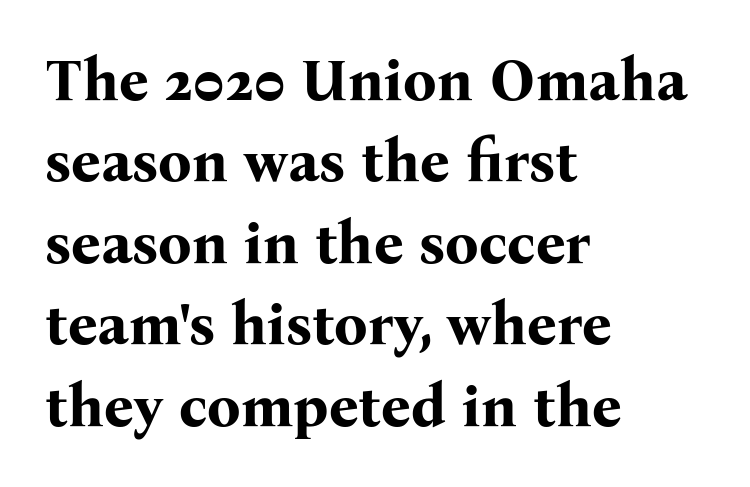
Q: Is the text bold? A: Yes.
Q: Is the text italic (slanted)? A: No, it is upright.
Q: Is the typeface a serif or a sans-serif typeface? A: Serif.
Q: Is the text underlined? A: No.
Q: How is the paragraph aligned? A: Left-aligned.
Q: Is the spacing between letters normal or unusually wide? A: Normal.
Q: Is the spacing between lines tight, normal or loose? A: Normal.
Q: Width (condensed, normal, or wide)? A: Normal.
Q: Stroke contrast? A: Medium.
Q: x-height? A: Medium.
Q: Monospaced? A: No.
